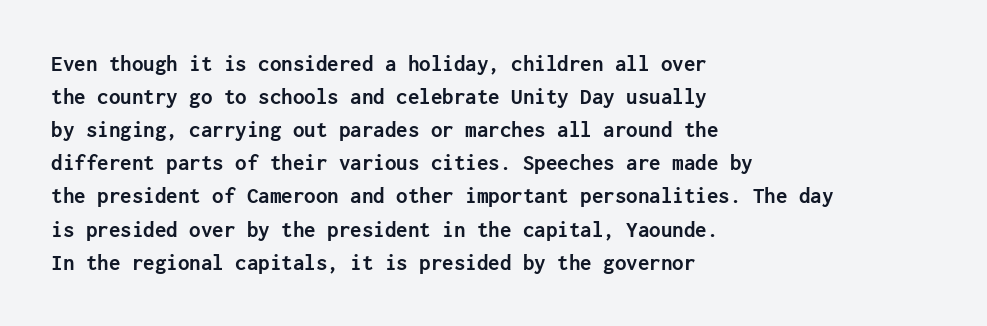
Q: Is the text bold? A: Yes.
Q: Is the text italic (slanted)? A: No, it is upright.
Q: Is the text underlined? A: No.
Q: How is the paragraph aligned? A: Left-aligned.
Q: Is the spacing between letters normal or unusually wide? A: Normal.
Q: Is the spacing between lines tight, normal or loose? A: Normal.
